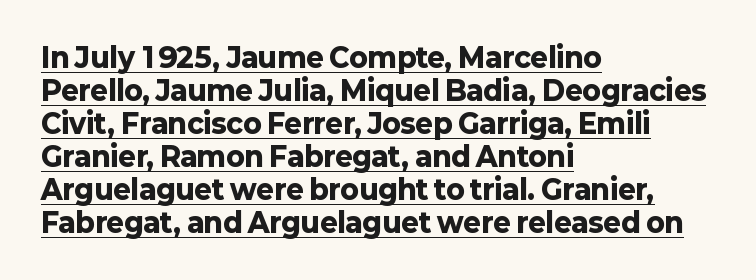
The image shows 27 px bold type, upright; set left-aligned, line spacing 1.22x, normal letter spacing, underlined.
